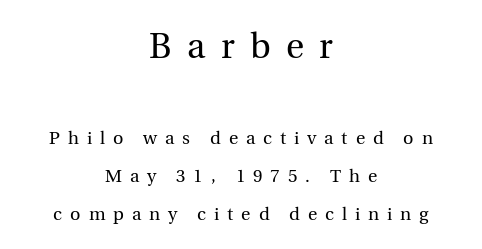
Descenders are the only things crossing below the line. Do the characters align in a grid? No, the font is proportional. One-word summary of the alignment: center. The typography opts for an upright posture over an oblique one. Successive baselines arrive slowly, with a big drop between each.
